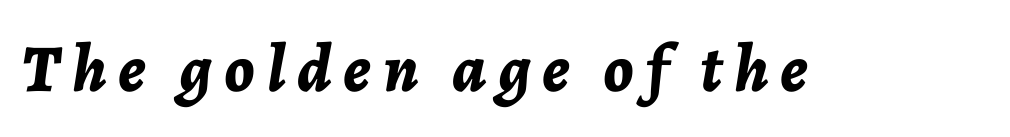
The image shows 67 px bold type, italic (leaning right); set not underlined; low stroke contrast and a medium x-height.
